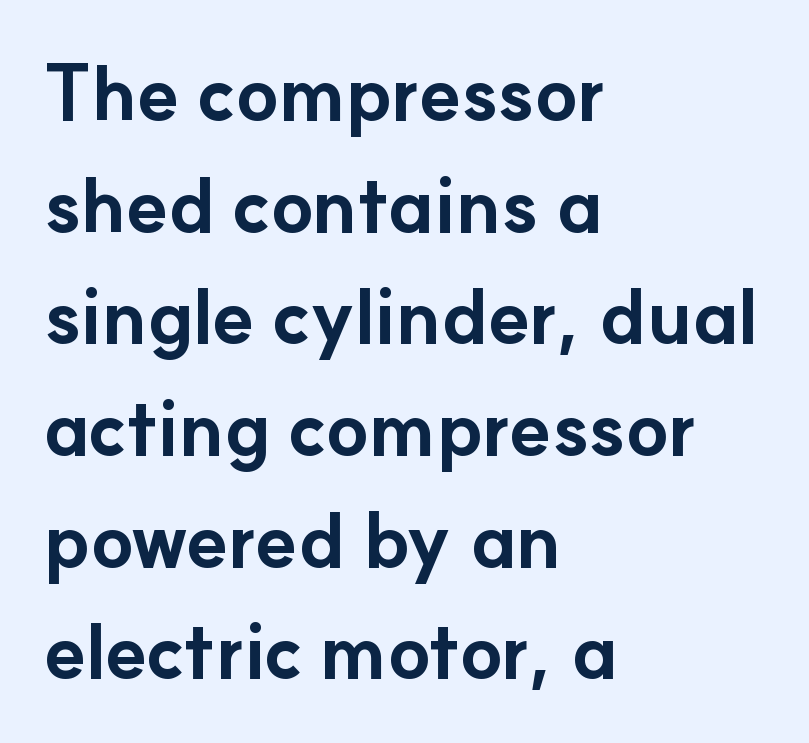
{"serif": "no", "italic": "no", "bold": "yes", "weight": "bold", "width": "normal", "stroke_contrast": "low", "x_height": "small", "monospaced": "no", "underline": "no", "align": "left", "line_spacing": "normal", "line_spacing_ratio": 1.45, "letter_spacing": "normal", "letter_spacing_em": 0.0, "glyph_px": 77}
